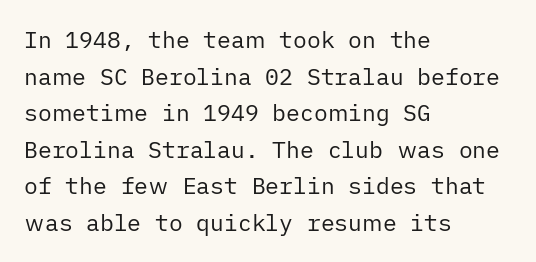
Q: Is the text bold? A: No.
Q: Is the text italic (slanted)? A: No, it is upright.
Q: Is the text underlined? A: No.
Q: How is the paragraph aligned? A: Left-aligned.
Q: Is the spacing between letters normal or unusually wide? A: Normal.
Q: Is the spacing between lines tight, normal or loose? A: Normal.
